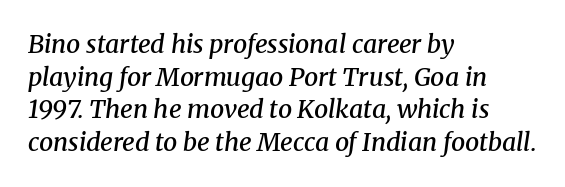
Baseline-to-baseline distance is the conventional proportion of letter height. Just letters on the line, the space beneath them empty. How heavy is the stroke? Medium-heavy — a semibold, shy of bold. Standard letterfit; no display-style spreading of the glyphs. Where is the straight margin? On the left. A typesetter would mark this as italic.
